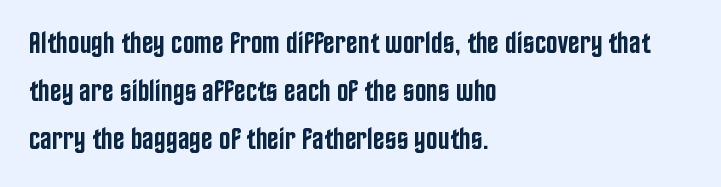
{"serif": "no", "italic": "no", "bold": "semi", "weight": "semibold", "width": "condensed", "stroke_contrast": "low", "x_height": "large", "monospaced": "no", "underline": "no", "align": "left", "line_spacing": "normal", "line_spacing_ratio": 1.55, "letter_spacing": "normal", "letter_spacing_em": 0.0, "glyph_px": 31}
